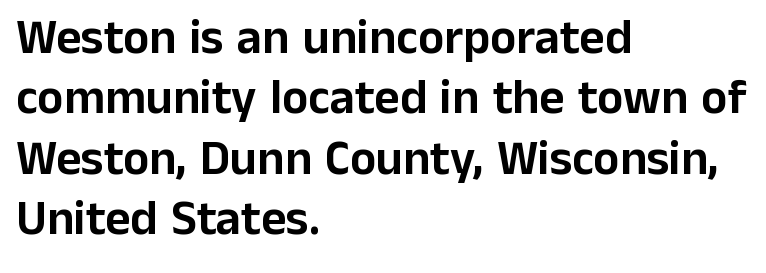
Letter spacing: default. Varying glyph widths throughout — classic text-font behaviour. No italicization has been applied; the sample stays upright. A bare baseline throughout the passage.
